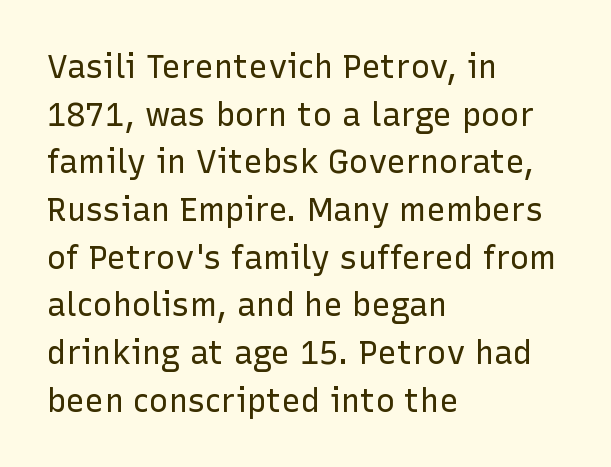
Q: Is the text bold? A: No.
Q: Is the text italic (slanted)? A: No, it is upright.
Q: Is the typeface a serif or a sans-serif typeface? A: Sans-serif.
Q: Is the text underlined? A: No.
Q: How is the paragraph aligned? A: Left-aligned.
Q: Is the spacing between letters normal or unusually wide? A: Normal.
Q: Is the spacing between lines tight, normal or loose? A: Normal.
Q: Width (condensed, normal, or wide)? A: Normal.
Q: Stroke contrast? A: Low.
Q: x-height? A: Medium.
Q: Monospaced? A: No.
